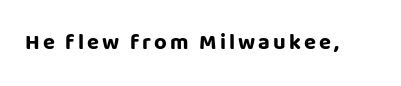
{"italic": "no", "bold": "yes", "underline": "no", "glyph_px": 22}
